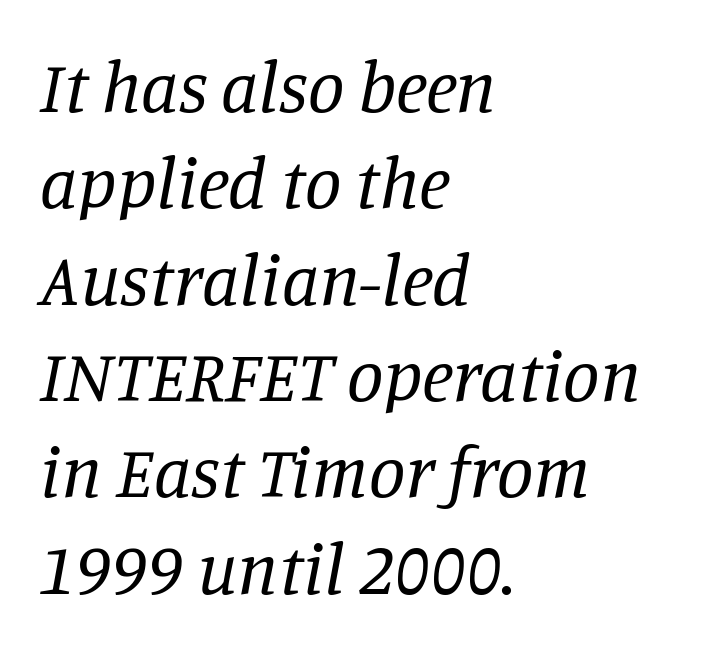
The image shows 73 px regular-weight serif type, italic (leaning right); set left-aligned, normal line spacing (1.32x), normal letter spacing, not underlined; low stroke contrast and a large x-height.
